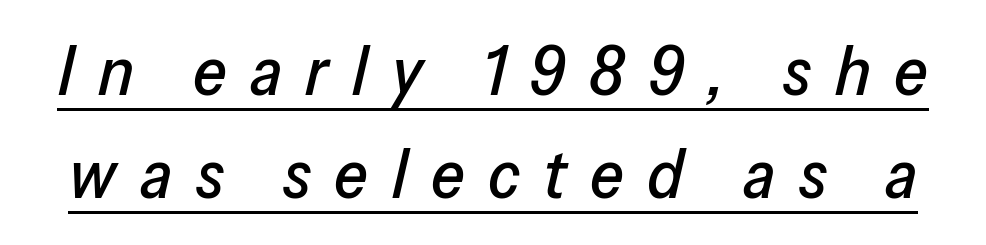
{"italic": "yes", "lean": "right", "slant_degrees": 13, "width": "normal", "stroke_contrast": "low", "x_height": "medium", "monospaced": "no", "underline": "yes", "line_spacing": "normal", "line_spacing_ratio": 1.49, "letter_spacing": "wide", "letter_spacing_em": 0.34, "glyph_px": 69}
